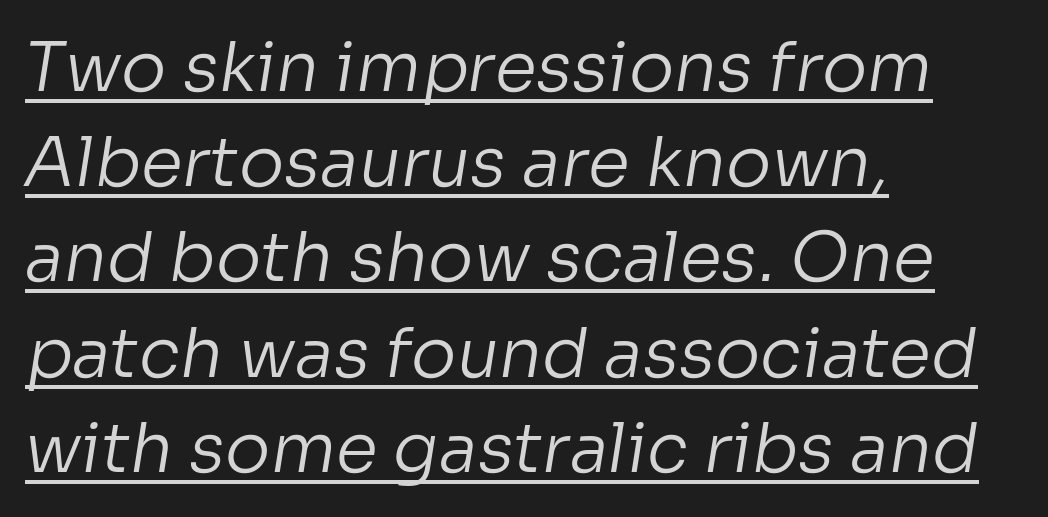
The image shows 68 px regular-weight sans-serif type; set left-aligned, normal line spacing (1.4x), normal letter spacing, underlined; low stroke contrast and a medium x-height.
